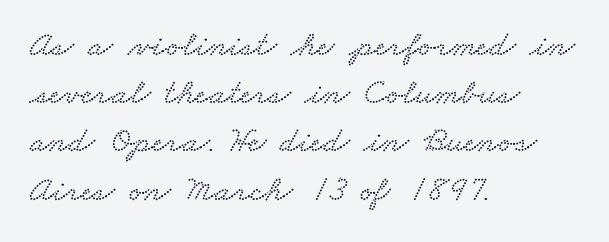
Q: Is the typeface a serif or a sans-serif typeface? A: Serif.
Q: Is the text underlined? A: No.
Q: How is the paragraph aligned? A: Left-aligned.
Q: Is the spacing between letters normal or unusually wide? A: Normal.
Q: Is the spacing between lines tight, normal or loose? A: Normal.
Q: Width (condensed, normal, or wide)? A: Wide.
Q: Stroke contrast? A: Low.
Q: x-height? A: Small.
Q: Monospaced? A: No.
